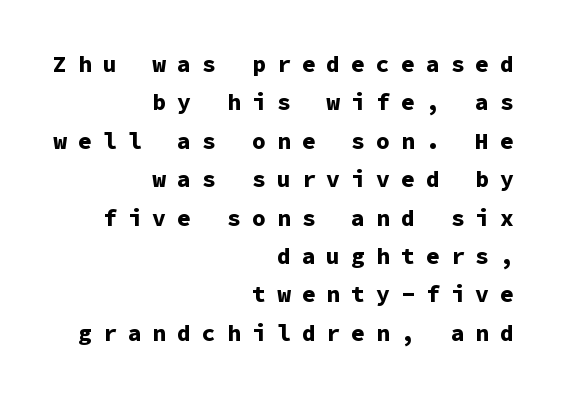
Q: Is the text bold? A: Yes.
Q: Is the text italic (slanted)? A: No, it is upright.
Q: Is the text underlined? A: No.
Q: How is the paragraph aligned? A: Right-aligned.
Q: Is the spacing between letters normal or unusually wide? A: Unusually wide.
Q: Is the spacing between lines tight, normal or loose? A: Normal.
